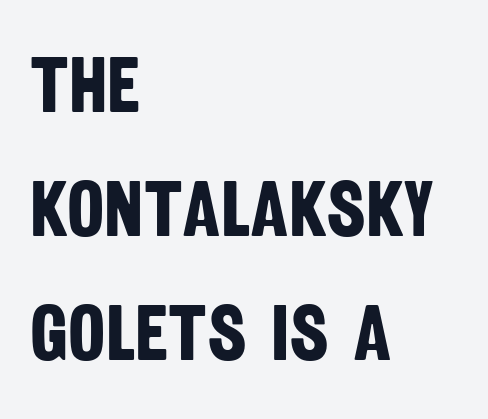
Q: Is the text bold? A: Yes.
Q: Is the typeface a serif or a sans-serif typeface? A: Sans-serif.
Q: Is the text underlined? A: No.
Q: How is the paragraph aligned? A: Left-aligned.
Q: Is the spacing between letters normal or unusually wide? A: Normal.
Q: Is the spacing between lines tight, normal or loose? A: Normal.
Q: Width (condensed, normal, or wide)? A: Condensed.
Q: Stroke contrast? A: Low.
Q: x-height? A: Large.
Q: Monospaced? A: No.
